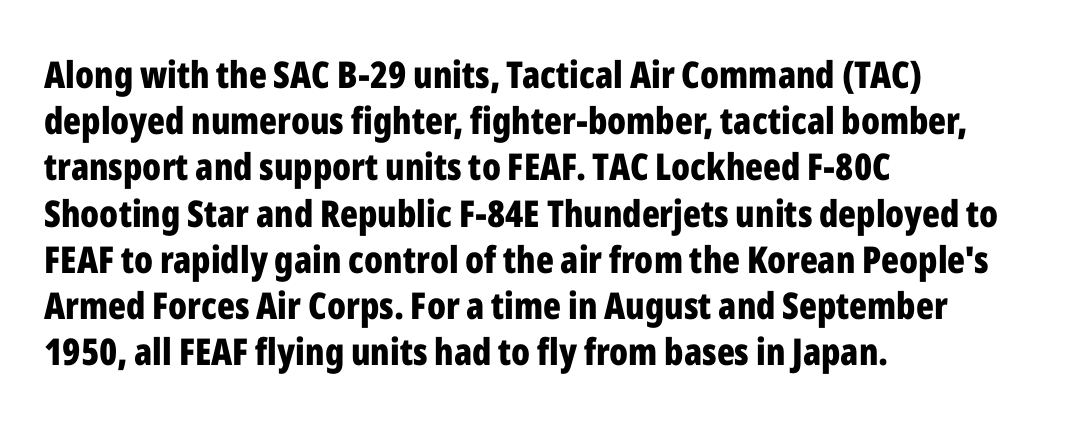
{"serif": "no", "italic": "no", "bold": "yes", "weight": "bold", "width": "condensed", "stroke_contrast": "low", "x_height": "medium", "monospaced": "no", "underline": "no", "align": "left", "line_spacing": "normal", "line_spacing_ratio": 1.25, "letter_spacing": "normal", "letter_spacing_em": 0.0, "glyph_px": 37}
